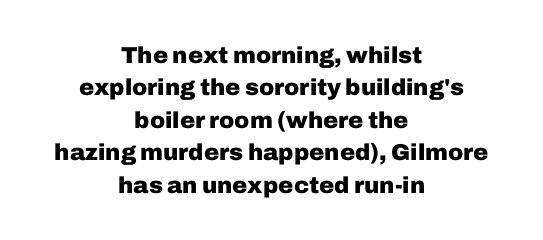
Q: Is the text bold? A: Yes.
Q: Is the text italic (slanted)? A: No, it is upright.
Q: Is the text underlined? A: No.
Q: How is the paragraph aligned? A: Centered.
Q: Is the spacing between letters normal or unusually wide? A: Normal.
Q: Is the spacing between lines tight, normal or loose? A: Normal.
